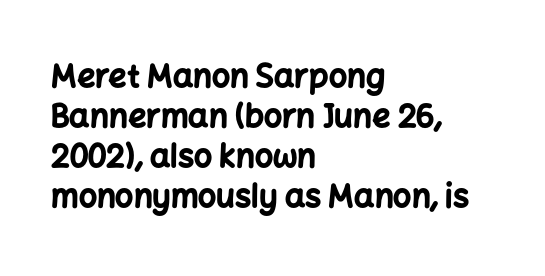
Q: Is the text bold? A: Yes.
Q: Is the text italic (slanted)? A: No, it is upright.
Q: Is the typeface a serif or a sans-serif typeface? A: Sans-serif.
Q: Is the text underlined? A: No.
Q: How is the paragraph aligned? A: Left-aligned.
Q: Is the spacing between letters normal or unusually wide? A: Normal.
Q: Is the spacing between lines tight, normal or loose? A: Normal.
Q: Width (condensed, normal, or wide)? A: Normal.
Q: Stroke contrast? A: Low.
Q: x-height? A: Medium.
Q: Monospaced? A: No.
